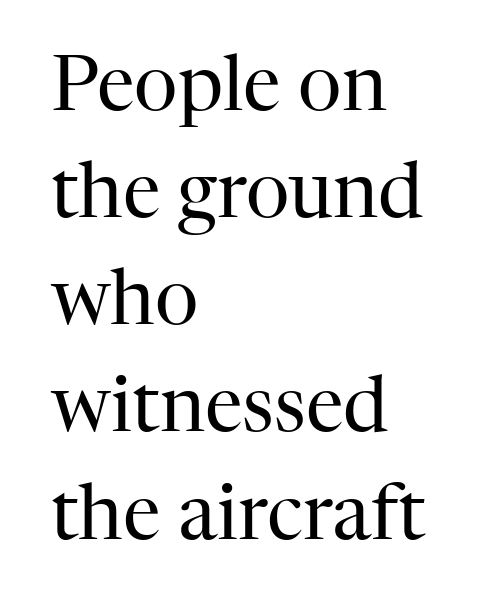
{"serif": "yes", "italic": "no", "bold": "no", "weight": "regular", "width": "normal", "stroke_contrast": "high", "x_height": "medium", "monospaced": "no", "underline": "no", "align": "left", "line_spacing": "normal", "line_spacing_ratio": 1.41, "letter_spacing": "normal", "letter_spacing_em": 0.0, "glyph_px": 76}
